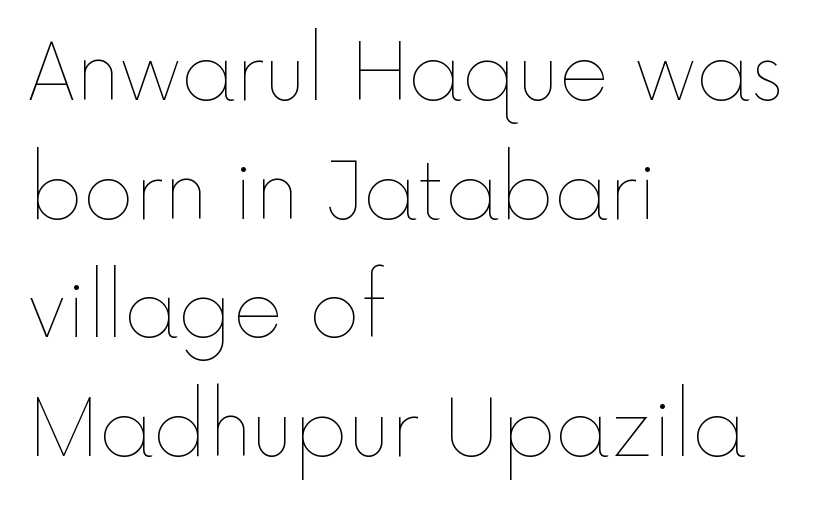
Q: Is the text bold? A: No.
Q: Is the text italic (slanted)? A: No, it is upright.
Q: Is the text underlined? A: No.
Q: How is the paragraph aligned? A: Left-aligned.
Q: Is the spacing between letters normal or unusually wide? A: Normal.
Q: Is the spacing between lines tight, normal or loose? A: Normal.
Q: Width (condensed, normal, or wide)? A: Normal.
Q: x-height? A: Medium.
Q: Monospaced? A: No.
